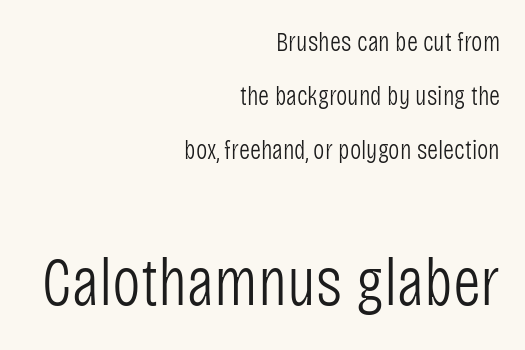
The type sits square on the baseline with zero lean. Is this a sans? Yes — the strokes have no serifs. In this sample the second text group is rendered at the bigger scale. Check the space under the baseline: it is left empty. Weight: in the light-to-regular range. Is the letter spacing exaggerated? No — it looks like the ordinary default.
